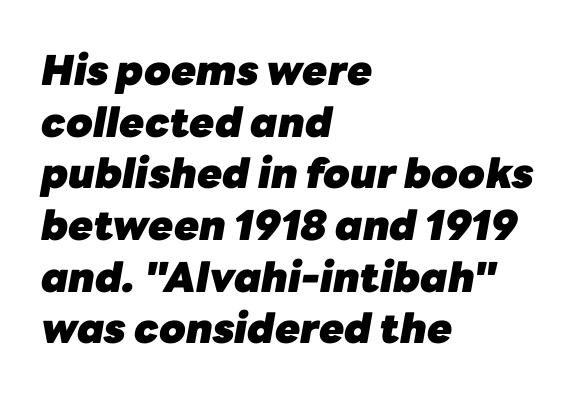
The image shows 41 px heavy type, italic (leaning right); set left-aligned, normal line spacing (1.26x), normal letter spacing, not underlined; low stroke contrast and a medium x-height.
